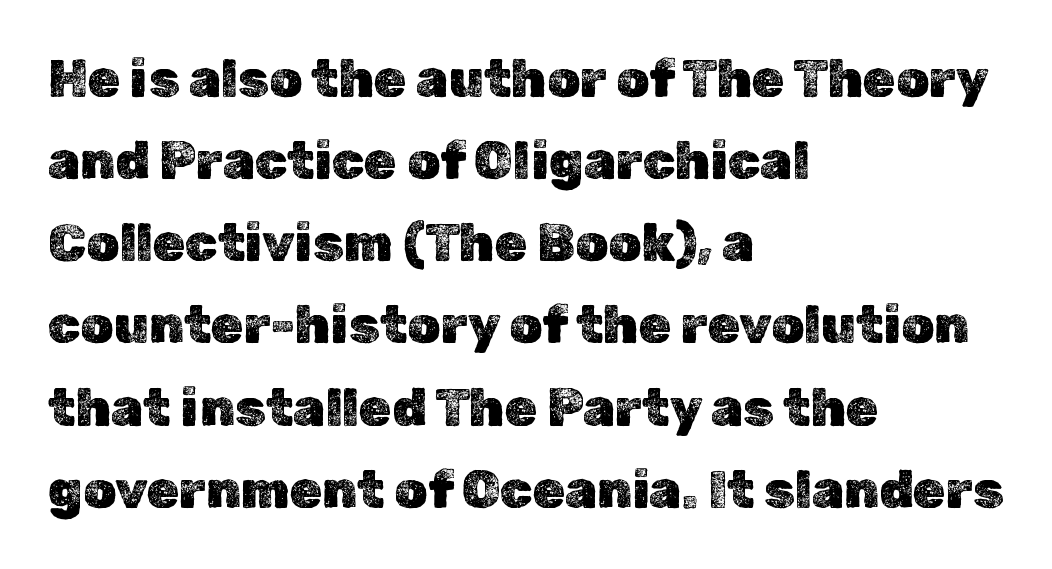
Q: Is the text italic (slanted)? A: No, it is upright.
Q: Is the text underlined? A: No.
Q: How is the paragraph aligned? A: Left-aligned.
Q: Is the spacing between letters normal or unusually wide? A: Normal.
Q: Is the spacing between lines tight, normal or loose? A: Normal.
Q: Width (condensed, normal, or wide)? A: Normal.
Q: x-height? A: Medium.
Q: Monospaced? A: No.
